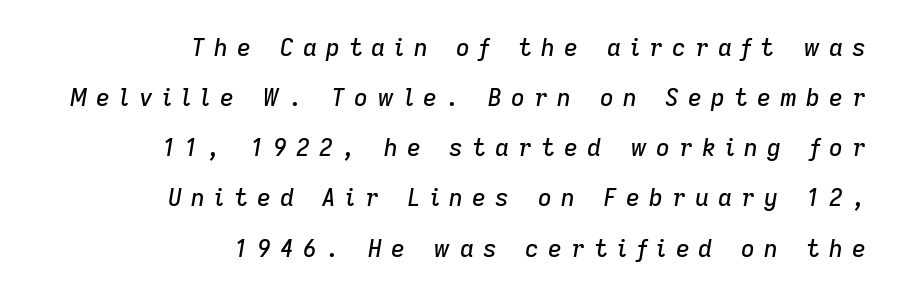
The tracking jumps out immediately: characters are airy and widely separated. Beneath every word, the page is bare. Every character sits at an angle, as italics do. The compositor pushed each line to the right boundary.
